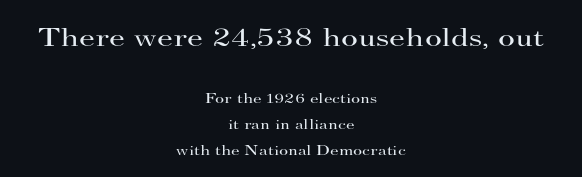
Ascenders rise straight up at ninety degrees. Anything drawn beneath the words? Only blank space. The typeface has the unassuming heft of standard copy or less. The face used here is rendered with its standard letterfit. Visually, the top section dominates because its glyphs are scaled up.
